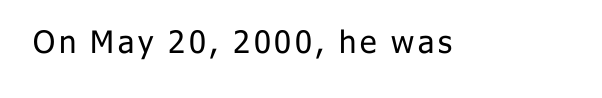
{"serif": "no", "italic": "no", "bold": "no", "weight": "regular", "width": "normal", "stroke_contrast": "low", "x_height": "medium", "monospaced": "no", "underline": "no", "glyph_px": 31}
